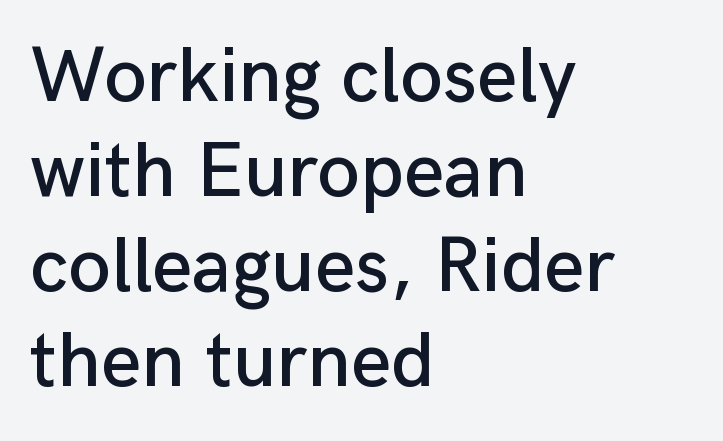
The image shows 78 px sans-serif type, upright; set left-aligned, line spacing 1.22x, normal letter spacing, not underlined; low stroke contrast and a medium x-height.
